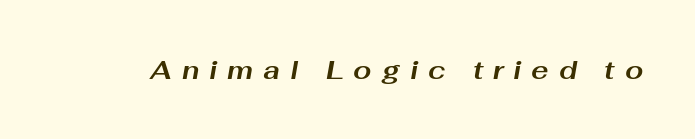
Q: Is the text bold? A: Yes.
Q: Is the text italic (slanted)? A: Yes, it leans right by about 10 degrees.
Q: Is the text underlined? A: No.
Q: Is the spacing between letters normal or unusually wide? A: Unusually wide.
